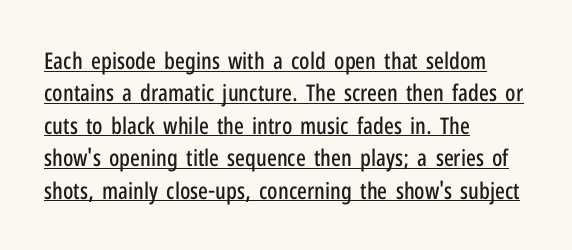
Q: Is the text italic (slanted)? A: No, it is upright.
Q: Is the text underlined? A: Yes.
Q: How is the paragraph aligned? A: Left-aligned.
Q: Is the spacing between letters normal or unusually wide? A: Normal.
Q: Is the spacing between lines tight, normal or loose? A: Normal.
